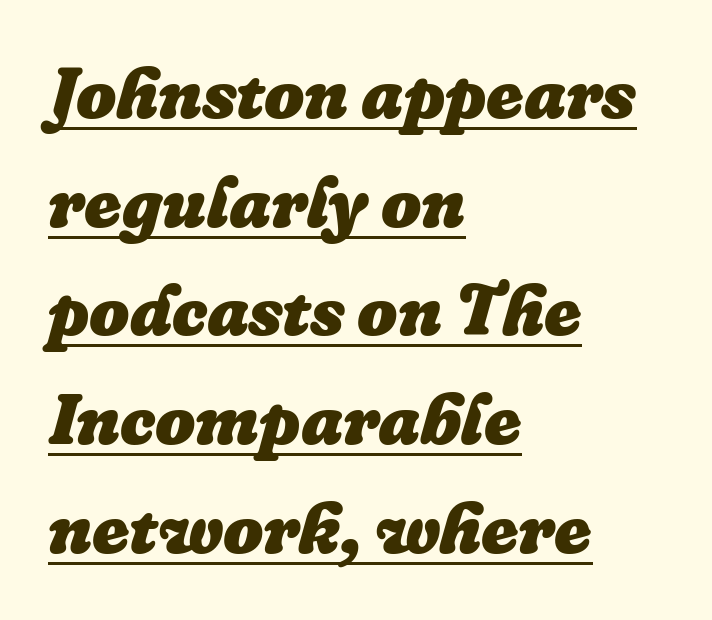
Q: Is the text bold? A: Yes.
Q: Is the text italic (slanted)? A: Yes, it leans right by about 16 degrees.
Q: Is the text underlined? A: Yes.
Q: How is the paragraph aligned? A: Left-aligned.
Q: Is the spacing between letters normal or unusually wide? A: Normal.
Q: Is the spacing between lines tight, normal or loose? A: Normal.
Q: Width (condensed, normal, or wide)? A: Normal.
Q: Stroke contrast? A: Low.
Q: x-height? A: Medium.
Q: Monospaced? A: No.
